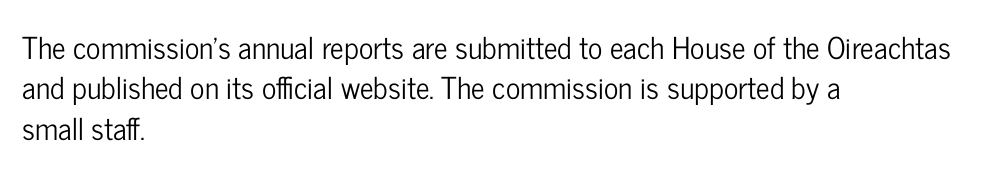
The image shows 30 px condensed sans-serif type, upright; set left-aligned, normal line spacing (1.35x), normal letter spacing, not underlined; low stroke contrast and a medium x-height.
